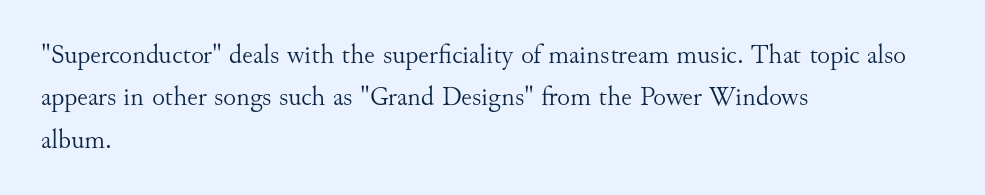
Q: Is the text bold? A: No.
Q: Is the text italic (slanted)? A: No, it is upright.
Q: Is the text underlined? A: No.
Q: How is the paragraph aligned? A: Left-aligned.
Q: Is the spacing between letters normal or unusually wide? A: Normal.
Q: Is the spacing between lines tight, normal or loose? A: Normal.
